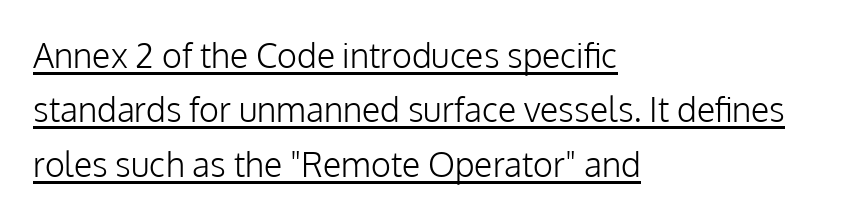
{"serif": "no", "italic": "no", "bold": "no", "weight": "light", "width": "normal", "stroke_contrast": "low", "x_height": "medium", "monospaced": "no", "underline": "yes", "align": "left", "line_spacing": "normal", "line_spacing_ratio": 1.6, "letter_spacing": "normal", "letter_spacing_em": 0.0, "glyph_px": 34}
